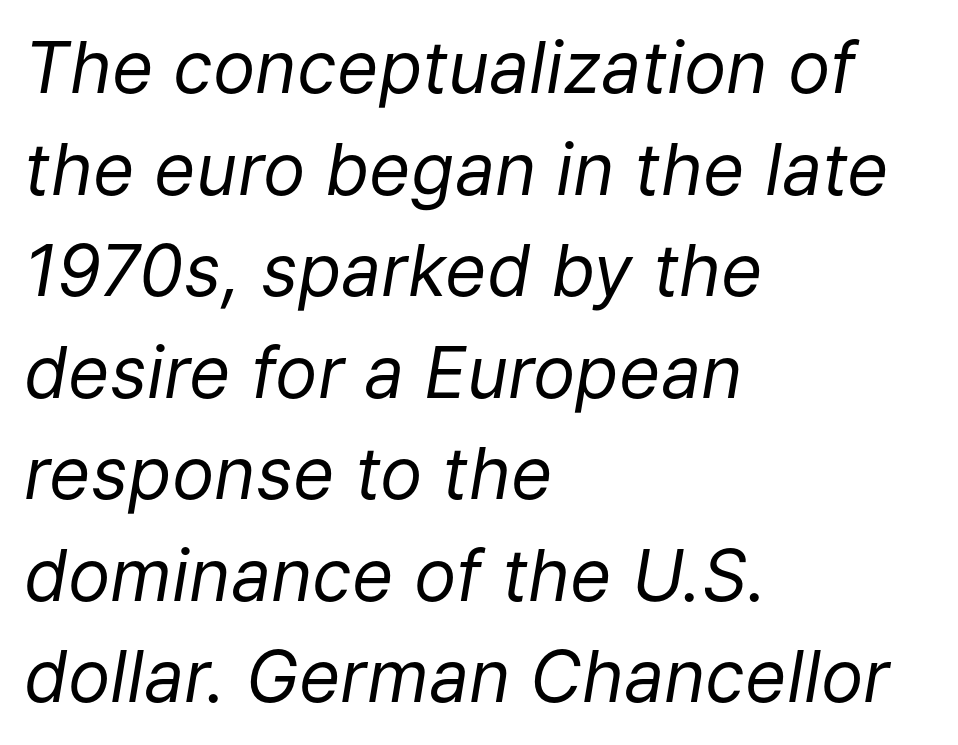
{"italic": "yes", "lean": "right", "slant_degrees": 9, "bold": "no", "weight": "regular", "width": "normal", "stroke_contrast": "low", "x_height": "medium", "monospaced": "no", "underline": "no", "align": "left", "line_spacing": "normal", "line_spacing_ratio": 1.43, "letter_spacing": "normal", "letter_spacing_em": 0.0, "glyph_px": 71}
